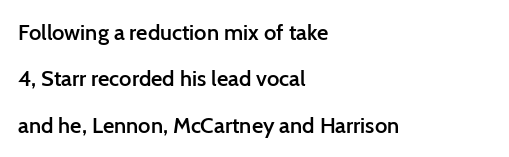
Strokes here are thickened, but only to semibold level. Casual observation: everything's shoved over to the left. The foot of each line stays bare and open. Short note: letters normally spaced.
